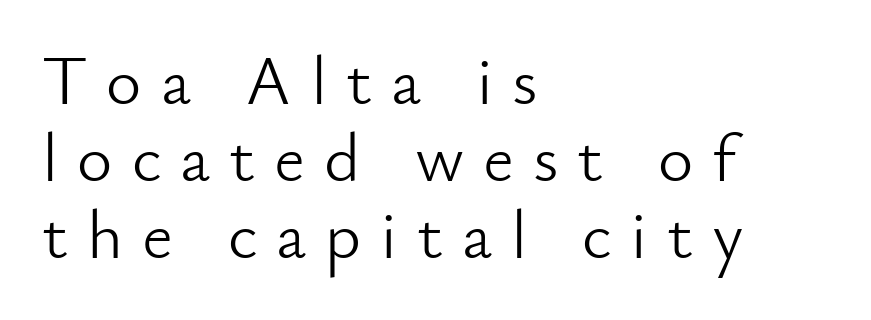
Ink coverage per letter is moderate at most. Every row of glyphs begins at an identical x-position on the left. The face used here is proportionally spaced, like ordinary book or web type. What kind of face is this? One without serifs — a sans. The gap between lines stays unmarked.
